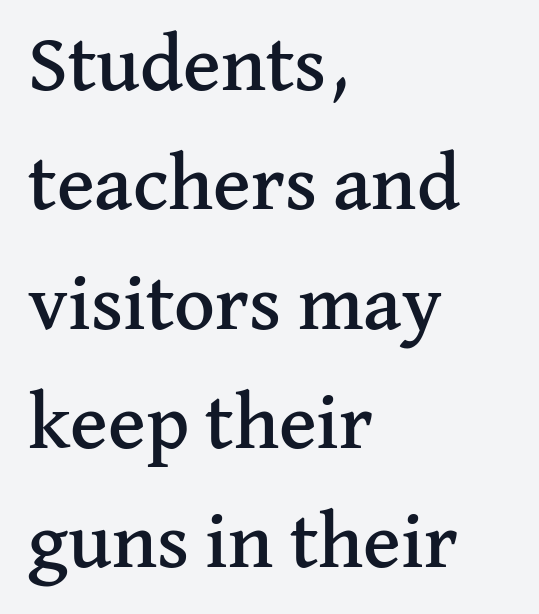
{"serif": "yes", "italic": "no", "width": "normal", "stroke_contrast": "medium", "x_height": "medium", "monospaced": "no", "underline": "no", "align": "left", "line_spacing": "normal", "line_spacing_ratio": 1.51, "letter_spacing": "normal", "letter_spacing_em": 0.0, "glyph_px": 79}
